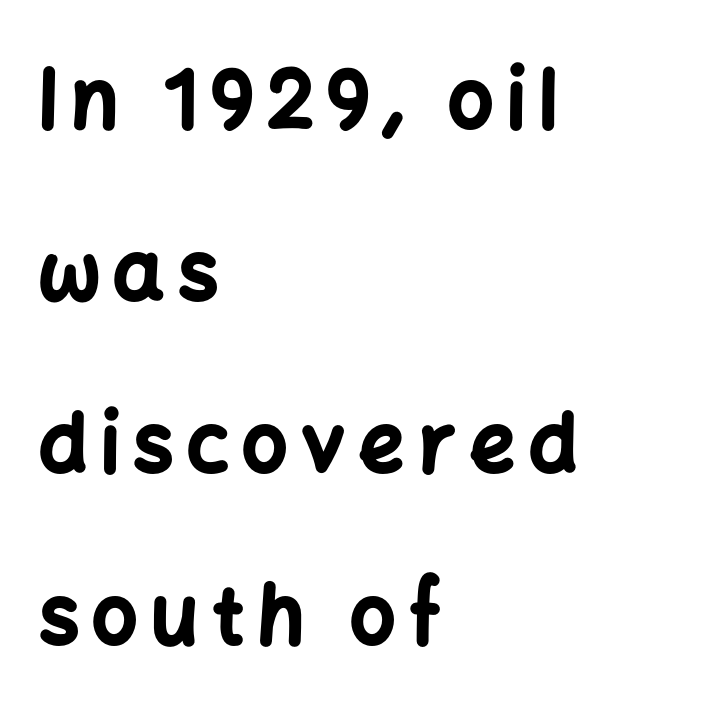
The image shows 80 px bold sans-serif type, upright; set left-aligned, loose line spacing (2.15x), not underlined; low stroke contrast and a medium x-height.
